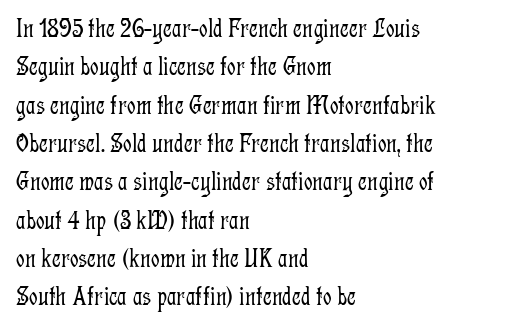
The image shows 27 px text type, upright; set left-aligned, normal line spacing (1.42x), normal letter spacing, not underlined.
